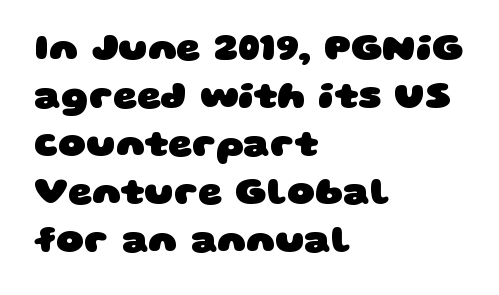
Q: Is the text bold? A: Yes.
Q: Is the typeface a serif or a sans-serif typeface? A: Sans-serif.
Q: Is the text underlined? A: No.
Q: How is the paragraph aligned? A: Left-aligned.
Q: Is the spacing between letters normal or unusually wide? A: Normal.
Q: Is the spacing between lines tight, normal or loose? A: Normal.
Q: Width (condensed, normal, or wide)? A: Wide.
Q: Stroke contrast? A: Low.
Q: x-height? A: Large.
Q: Monospaced? A: No.
